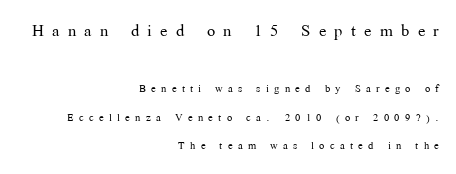
{"italic": "no", "bold": "no", "underline": "no", "align": "right", "line_spacing": "loose", "line_spacing_ratio": 2.03, "letter_spacing": "wide", "letter_spacing_em": 0.38, "larger_block": "first", "size_ratio": 1.57, "glyph_px": 22}
